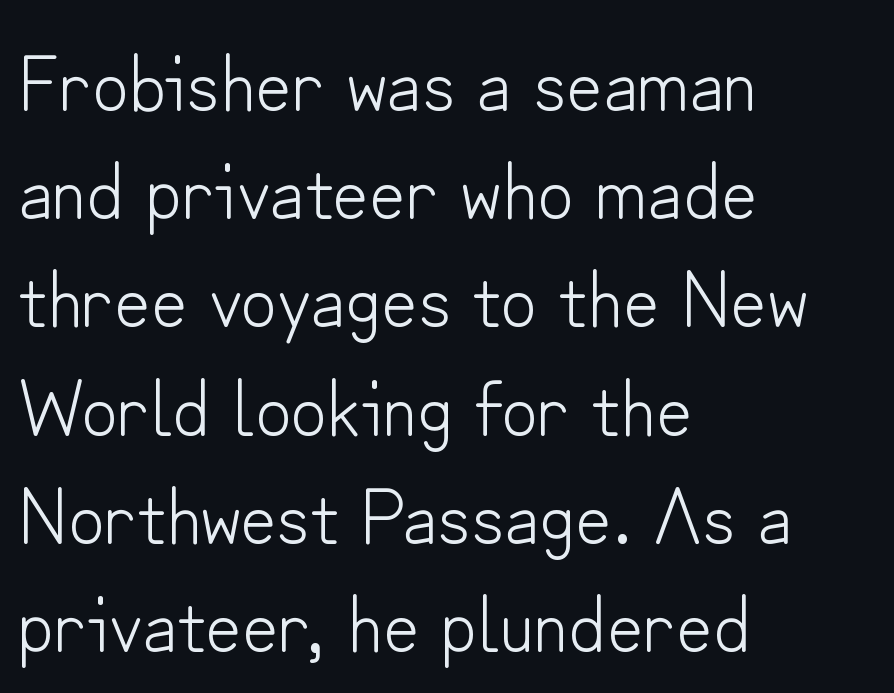
{"serif": "no", "italic": "no", "bold": "no", "weight": "light", "width": "normal", "stroke_contrast": "low", "x_height": "small", "monospaced": "no", "underline": "no", "align": "left", "line_spacing": "normal", "line_spacing_ratio": 1.37, "letter_spacing": "normal", "letter_spacing_em": 0.0, "glyph_px": 79}
